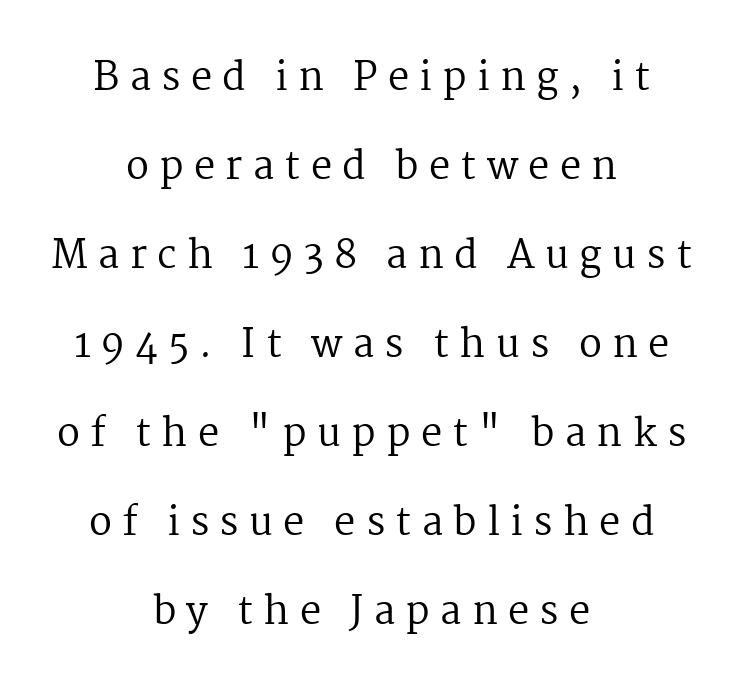
The image shows 38 px regular-weight serif type, upright; set centered, loose line spacing (2.34x), unusually wide letter spacing (+0.27 em), not underlined; medium stroke contrast and a medium x-height.
